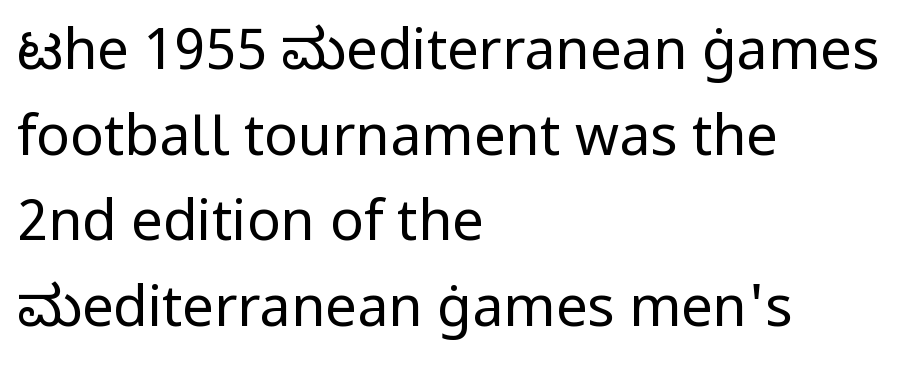
Q: Is the text bold? A: No.
Q: Is the text italic (slanted)? A: No, it is upright.
Q: Is the typeface a serif or a sans-serif typeface? A: Sans-serif.
Q: Is the text underlined? A: No.
Q: How is the paragraph aligned? A: Left-aligned.
Q: Is the spacing between letters normal or unusually wide? A: Normal.
Q: Is the spacing between lines tight, normal or loose? A: Normal.
Q: Width (condensed, normal, or wide)? A: Normal.
Q: Stroke contrast? A: Low.
Q: x-height? A: Medium.
Q: Monospaced? A: No.
